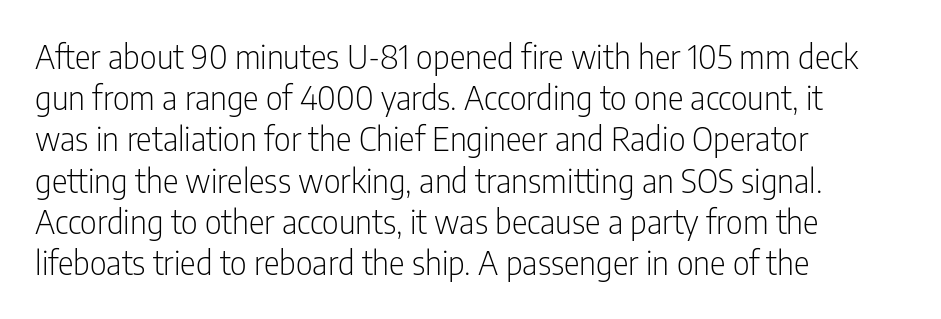
{"serif": "no", "italic": "no", "bold": "no", "weight": "light", "width": "condensed", "stroke_contrast": "low", "x_height": "medium", "monospaced": "no", "underline": "no", "align": "left", "line_spacing": "normal", "line_spacing_ratio": 1.25, "letter_spacing": "normal", "letter_spacing_em": 0.0, "glyph_px": 33}
